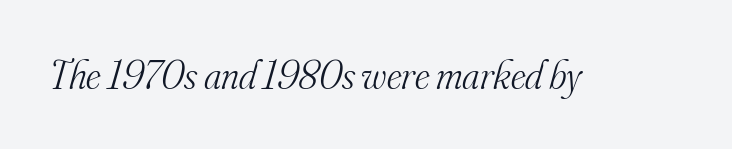
The image shows 40 px light serif type, italic (leaning right); set normal letter spacing, not underlined; medium stroke contrast and a small x-height.
